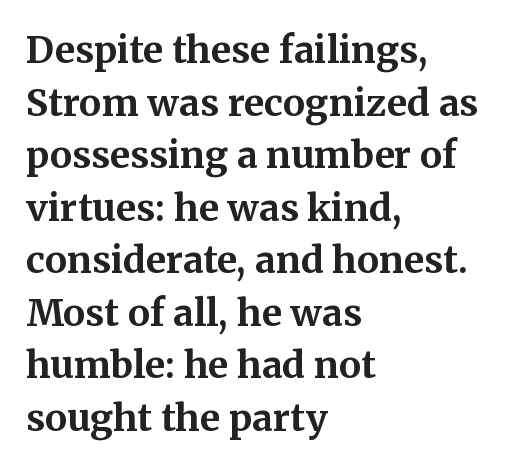
Q: Is the text bold? A: Yes.
Q: Is the text italic (slanted)? A: No, it is upright.
Q: Is the typeface a serif or a sans-serif typeface? A: Serif.
Q: Is the text underlined? A: No.
Q: How is the paragraph aligned? A: Left-aligned.
Q: Is the spacing between letters normal or unusually wide? A: Normal.
Q: Is the spacing between lines tight, normal or loose? A: Normal.
Q: Width (condensed, normal, or wide)? A: Normal.
Q: Stroke contrast? A: Medium.
Q: x-height? A: Medium.
Q: Monospaced? A: No.
